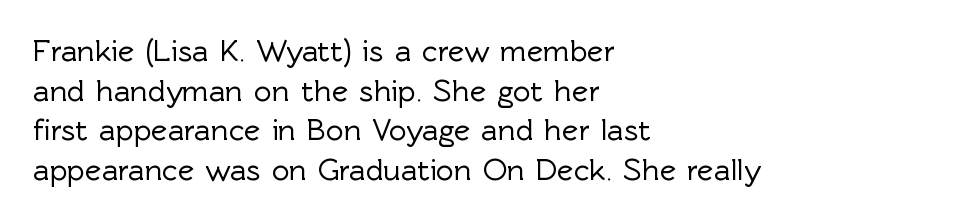
The image shows 31 px sans-serif type, upright; set left-aligned, normal line spacing (1.28x), normal letter spacing, not underlined; a medium x-height.
